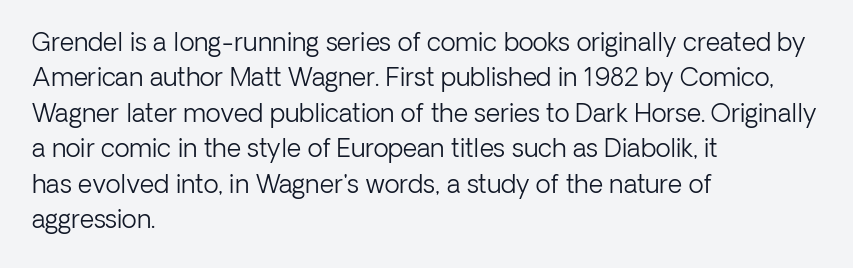
Q: Is the text bold? A: No.
Q: Is the text italic (slanted)? A: No, it is upright.
Q: Is the text underlined? A: No.
Q: How is the paragraph aligned? A: Left-aligned.
Q: Is the spacing between letters normal or unusually wide? A: Normal.
Q: Is the spacing between lines tight, normal or loose? A: Normal.
